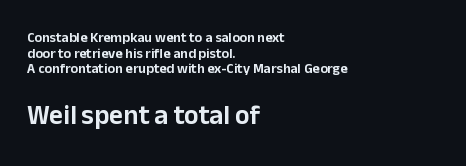
{"italic": "no", "underline": "no", "align": "left", "line_spacing": "tight", "line_spacing_ratio": 1.12, "letter_spacing": "normal", "letter_spacing_em": 0.0, "larger_block": "second", "size_ratio": 1.93, "glyph_px": 27}
